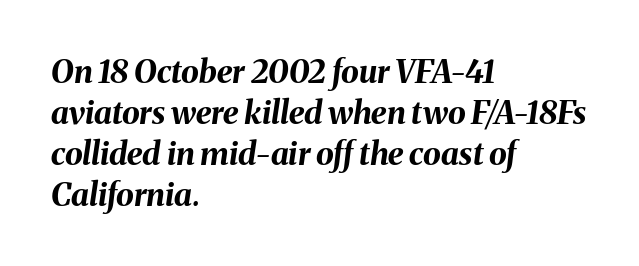
{"italic": "yes", "lean": "right", "slant_degrees": 8, "bold": "yes", "weight": "bold", "width": "normal", "stroke_contrast": "medium", "x_height": "medium", "monospaced": "no", "underline": "no", "align": "left", "line_spacing": "normal", "line_spacing_ratio": 1.28, "letter_spacing": "normal", "letter_spacing_em": 0.0, "glyph_px": 32}
